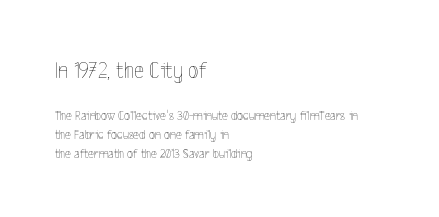
The image shows 24 px text type, upright; set left-aligned, normal line spacing (1.34x), normal letter spacing, not underlined; the first (top) block is 1.71x larger.
